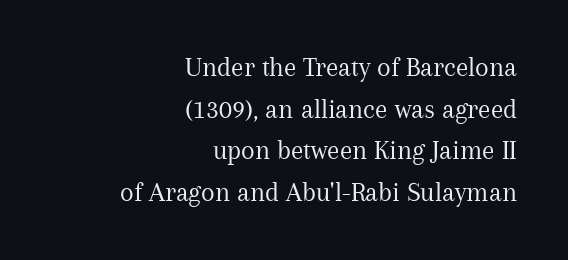
This block has exactly the height ordinary leading produces. Character widths vary here, with narrow letters taking less room than wide ones. Posture: upright roman. Horizontally, the lines are justified to the trailing edge only.
